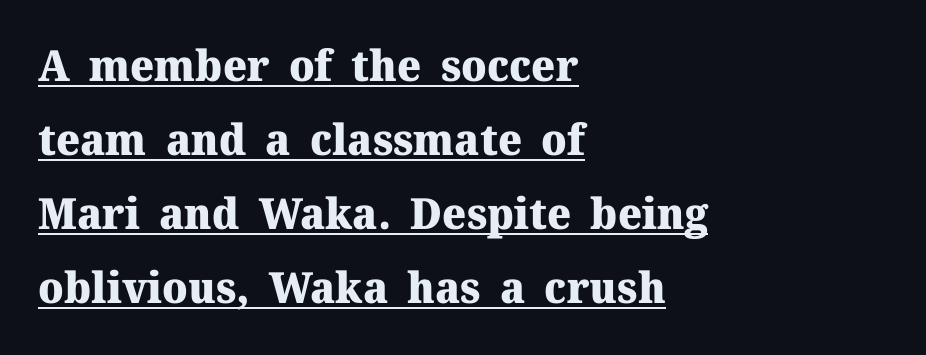
{"serif": "yes", "italic": "no", "bold": "yes", "weight": "heavy", "width": "normal", "stroke_contrast": "medium", "x_height": "medium", "monospaced": "no", "underline": "yes", "align": "left", "line_spacing_ratio": 1.72, "letter_spacing": "normal", "letter_spacing_em": 0.0, "glyph_px": 43}
